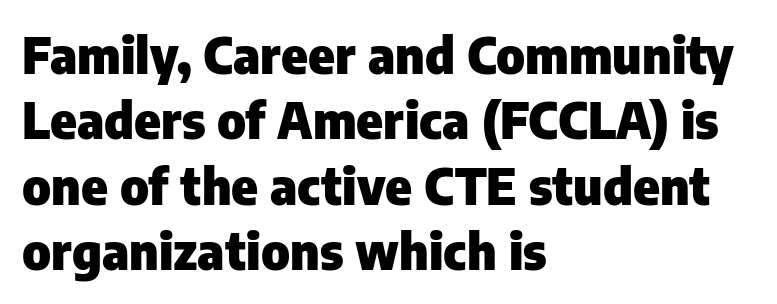
Tall strokes in this sample are plumb rather than angled. A typesetter would label this face a sans. Underline: absent. In terms of letterspacing, this is plain default setting.
